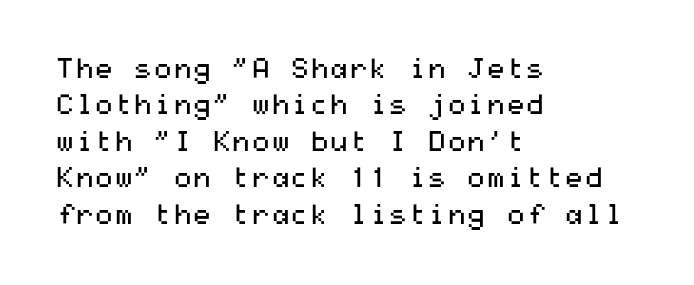
{"serif": "no", "italic": "no", "bold": "no", "weight": "regular", "width": "wide", "stroke_contrast": "medium", "x_height": "medium", "underline": "no", "align": "left", "line_spacing": "normal", "line_spacing_ratio": 1.3, "letter_spacing": "normal", "letter_spacing_em": 0.0, "glyph_px": 28}
